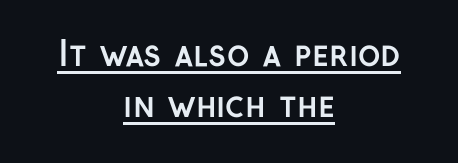
The image shows 34 px semibold sans-serif type, upright; set centered, normal line spacing (1.51x), normal letter spacing, underlined; low stroke contrast and a medium x-height.
